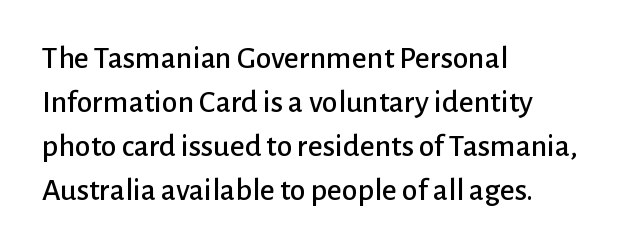
Short and long lines alike share a common starting point at left. Characters remain perfectly vertical along every line. Serifs: no, the terminals of the letterforms are clean. You could not count columns in this text — the font is proportionally spaced.
